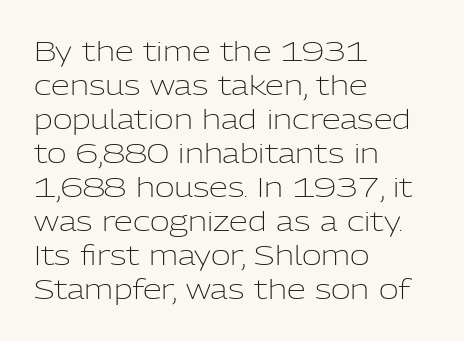
Vertically, the passage feels balanced, rows spaced as you'd expect. The strip under each line holds only bare page. Weight: in the light-to-regular range. Glyph-to-glyph distance matches everyday printed text.
